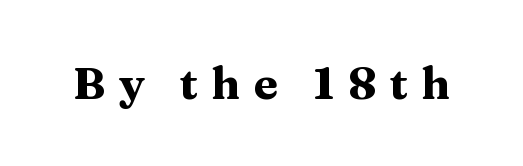
Q: Is the text bold? A: Yes.
Q: Is the text italic (slanted)? A: No, it is upright.
Q: Is the typeface a serif or a sans-serif typeface? A: Serif.
Q: Is the text underlined? A: No.
Q: Is the spacing between letters normal or unusually wide? A: Unusually wide.
Q: Width (condensed, normal, or wide)? A: Wide.
Q: Stroke contrast? A: Medium.
Q: x-height? A: Medium.
Q: Monospaced? A: No.
